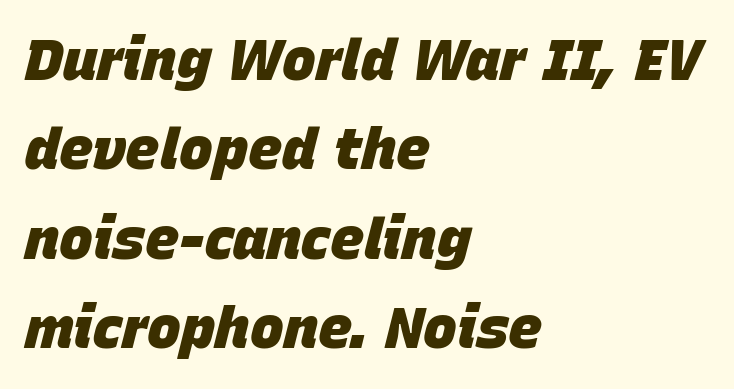
Q: Is the text bold? A: Yes.
Q: Is the text italic (slanted)? A: Yes, it leans right by about 15 degrees.
Q: Is the text underlined? A: No.
Q: How is the paragraph aligned? A: Left-aligned.
Q: Is the spacing between letters normal or unusually wide? A: Normal.
Q: Is the spacing between lines tight, normal or loose? A: Normal.
Q: Width (condensed, normal, or wide)? A: Normal.
Q: Stroke contrast? A: Low.
Q: x-height? A: Large.
Q: Monospaced? A: No.
